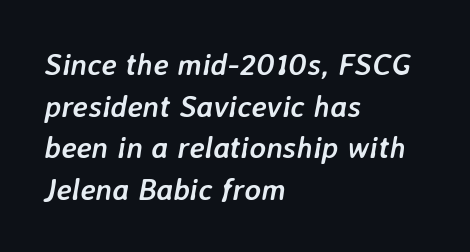
The image shows 31 px semibold type, italic (leaning right); set left-aligned, normal line spacing (1.34x), normal letter spacing, not underlined; low stroke contrast and a medium x-height.
